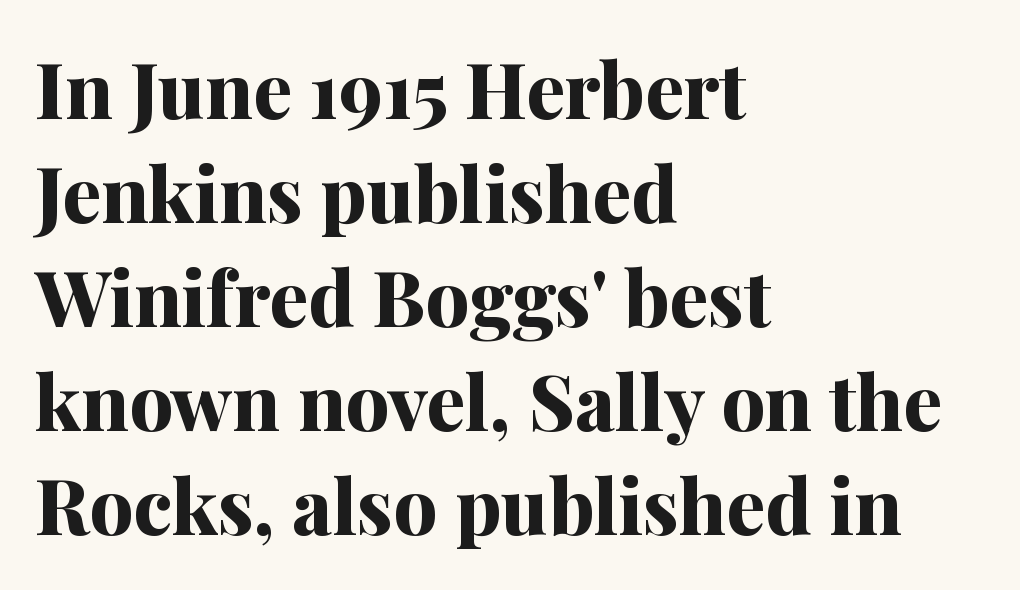
Typeset ragged right — the left edge is the straight one. The vertical gap from one line to the next is medium. The font family rendered here belongs to the serif group. Tall strokes in this sample are plumb rather than angled.
